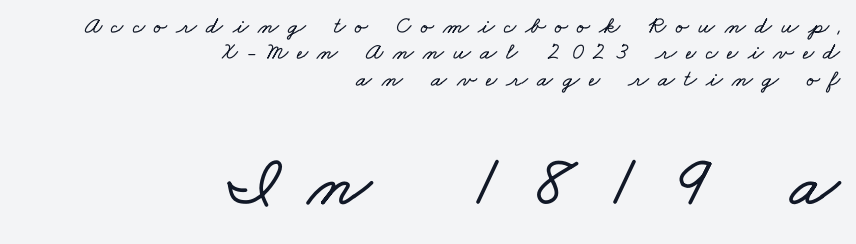
The image shows 73 px wide type; set right-aligned, tight line spacing (1.1x), unusually wide letter spacing (+0.39 em), not underlined; the second (bottom) block is 3.04x larger; low stroke contrast and a small x-height.
